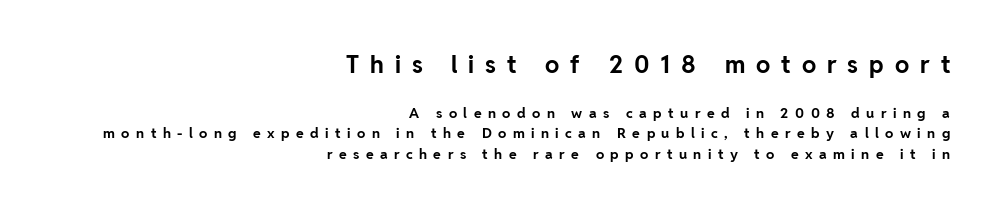
Q: Is the text bold? A: Yes.
Q: Is the text italic (slanted)? A: No, it is upright.
Q: Is the text underlined? A: No.
Q: How is the paragraph aligned? A: Right-aligned.
Q: Is the spacing between letters normal or unusually wide? A: Unusually wide.
Q: Is the spacing between lines tight, normal or loose? A: Normal.
Q: Which block of text is set in a larger size, the first (top) or the second (bottom)? A: The first (top) one.
